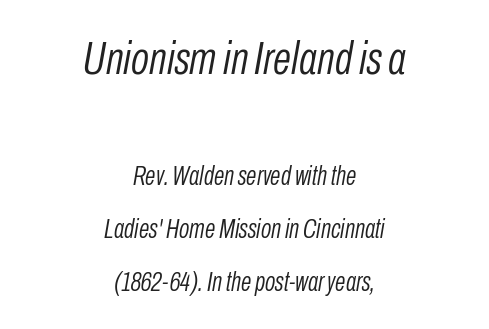
{"italic": "yes", "lean": "right", "slant_degrees": 10, "bold": "no", "weight": "light", "width": "condensed", "stroke_contrast": "low", "x_height": "medium", "monospaced": "no", "underline": "no", "align": "center", "line_spacing": "loose", "line_spacing_ratio": 1.95, "letter_spacing": "normal", "letter_spacing_em": 0.0, "larger_block": "first", "size_ratio": 1.74, "glyph_px": 47}
